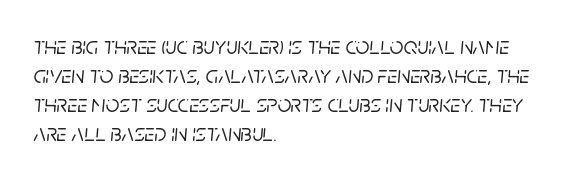
Emphasis-style slanted type is in use. Has an underline been added? It has not. Layout note: lines flush left. The passage shown has conventional tracking throughout.
